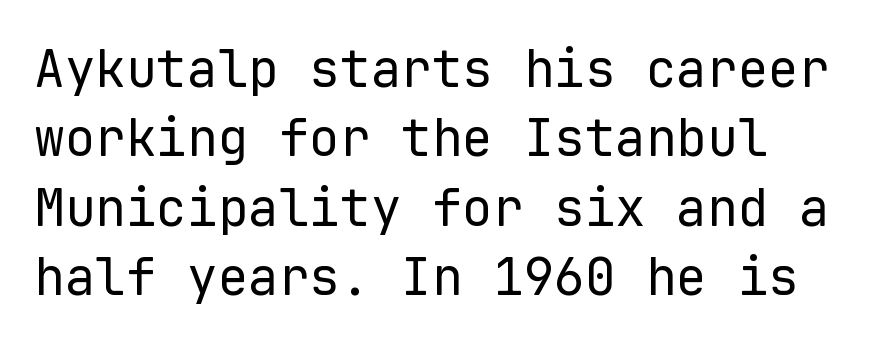
The image shows 51 px regular-weight sans-serif type, upright, monospaced; set left-aligned, normal line spacing (1.36x), normal letter spacing, not underlined; low stroke contrast and a medium x-height.
